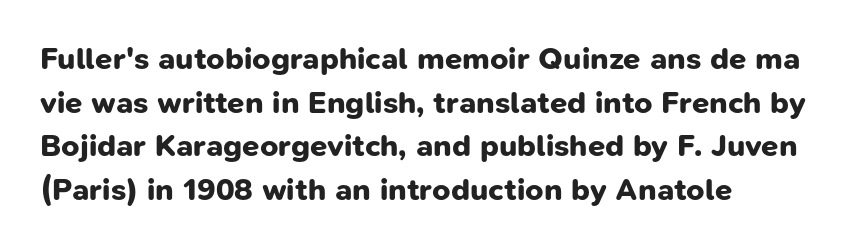
{"serif": "no", "bold": "yes", "weight": "bold", "width": "normal", "stroke_contrast": "low", "x_height": "medium", "monospaced": "no", "underline": "no", "align": "left", "line_spacing": "normal", "line_spacing_ratio": 1.41, "letter_spacing": "normal", "letter_spacing_em": 0.0, "glyph_px": 31}
